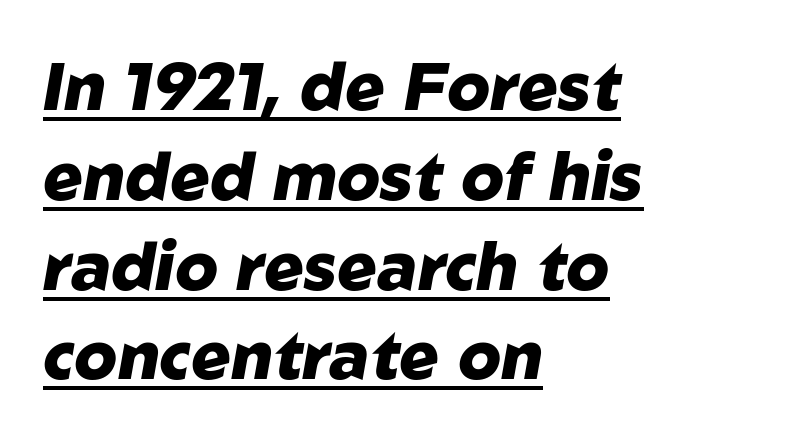
Q: Is the text bold? A: Yes.
Q: Is the text italic (slanted)? A: Yes, it leans right by about 10 degrees.
Q: Is the text underlined? A: Yes.
Q: How is the paragraph aligned? A: Left-aligned.
Q: Is the spacing between letters normal or unusually wide? A: Normal.
Q: Is the spacing between lines tight, normal or loose? A: Normal.
Q: Width (condensed, normal, or wide)? A: Normal.
Q: Stroke contrast? A: Low.
Q: x-height? A: Medium.
Q: Monospaced? A: No.
